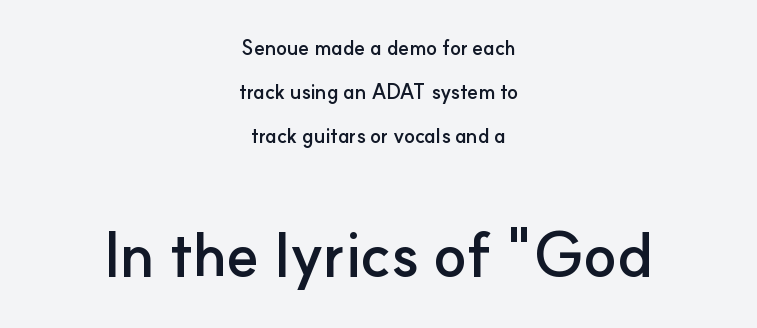
The image shows 61 px semibold sans-serif type, upright; set centered, loose line spacing (2.19x), normal letter spacing, not underlined; the second (bottom) block is 3.05x larger; low stroke contrast and a small x-height.
